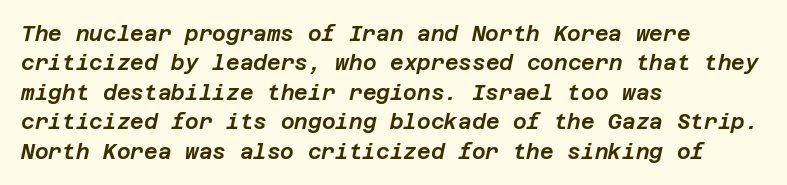
Every character sits at an angle, as italics do. The letters sit at their default tracking, neither squeezed nor spread. Regarding leading, the lines here are spaced in the standard way. Is the block centered? No — it sits flush against the left margin. Clear beneath every line of the passage.
